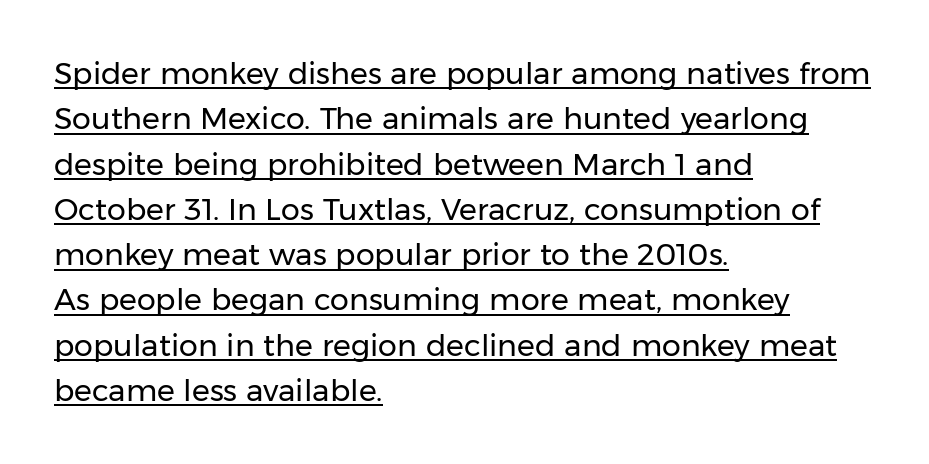
The image shows 30 px regular-weight sans-serif type, upright; set left-aligned, normal line spacing (1.51x), normal letter spacing, underlined; low stroke contrast and a medium x-height.
